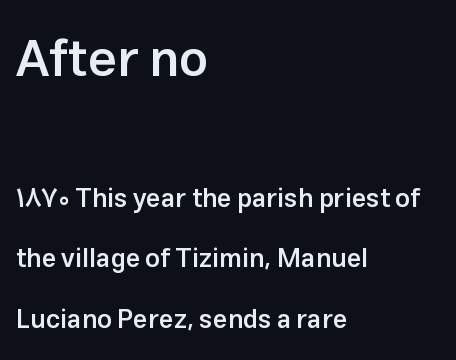
The image shows 51 px semibold sans-serif type, upright; set left-aligned, loose line spacing (2.33x), normal letter spacing, not underlined; the first (top) block is 1.96x larger; low stroke contrast and a medium x-height.
